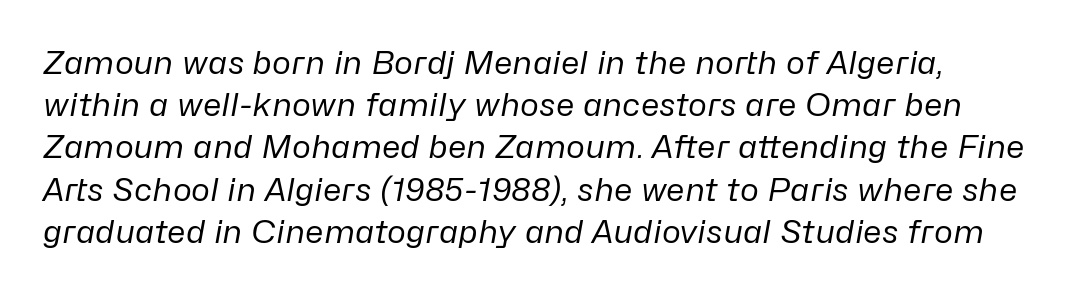
The image shows 32 px regular-weight type, italic (leaning right); set normal line spacing (1.32x), normal letter spacing, not underlined; low stroke contrast and a medium x-height.
